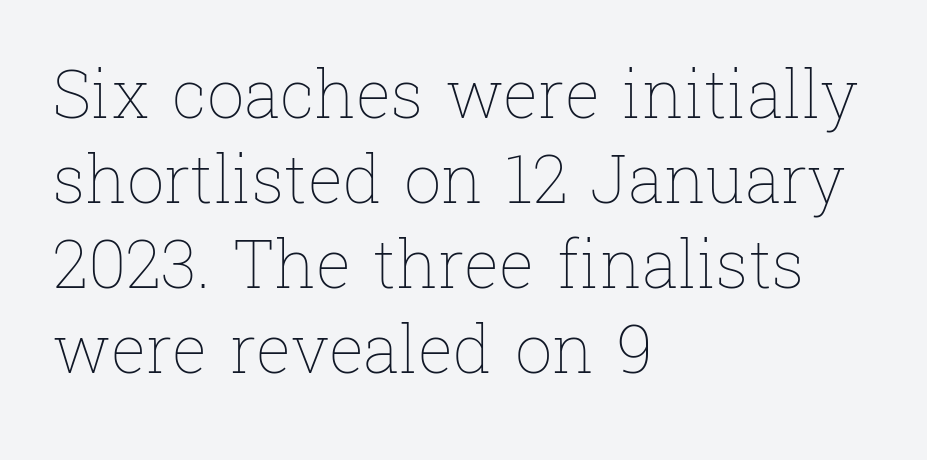
{"italic": "no", "bold": "no", "weight": "thin", "width": "normal", "stroke_contrast": "low", "x_height": "medium", "monospaced": "no", "underline": "no", "align": "left", "line_spacing": "normal", "line_spacing_ratio": 1.29, "letter_spacing": "normal", "letter_spacing_em": 0.0, "glyph_px": 66}
